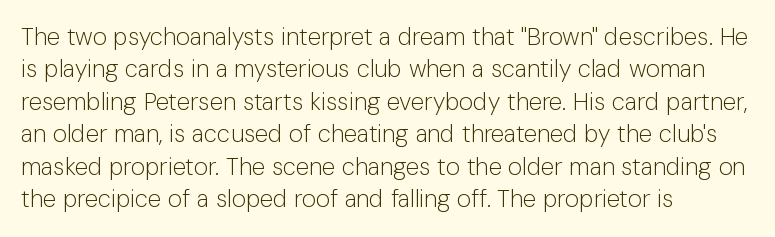
Q: Is the text bold? A: No.
Q: Is the text italic (slanted)? A: No, it is upright.
Q: Is the text underlined? A: No.
Q: How is the paragraph aligned? A: Left-aligned.
Q: Is the spacing between letters normal or unusually wide? A: Normal.
Q: Is the spacing between lines tight, normal or loose? A: Normal.
